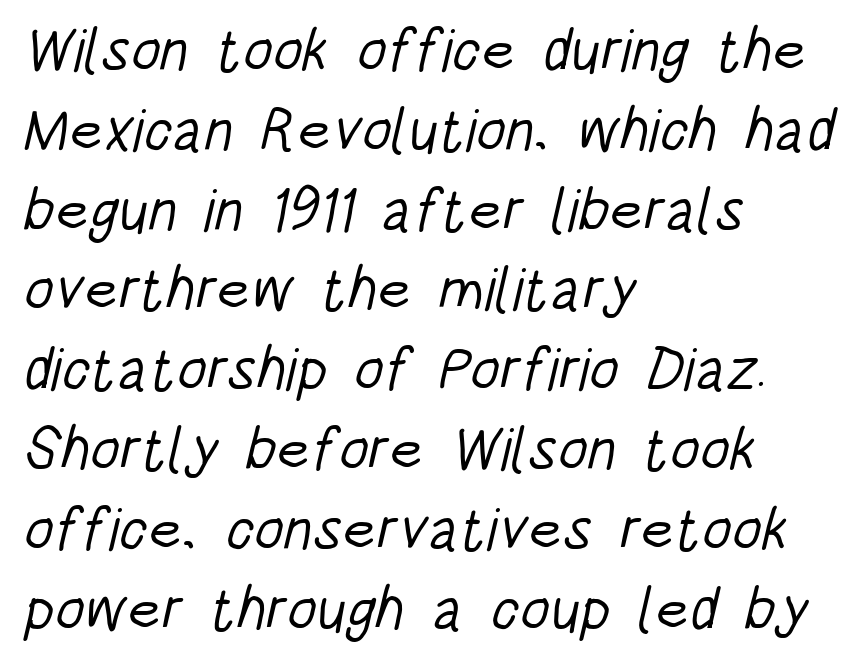
Q: Is the text bold? A: No.
Q: Is the typeface a serif or a sans-serif typeface? A: Sans-serif.
Q: Is the text underlined? A: No.
Q: How is the paragraph aligned? A: Left-aligned.
Q: Is the spacing between letters normal or unusually wide? A: Normal.
Q: Is the spacing between lines tight, normal or loose? A: Normal.
Q: Width (condensed, normal, or wide)? A: Condensed.
Q: Stroke contrast? A: Low.
Q: x-height? A: Large.
Q: Monospaced? A: No.
